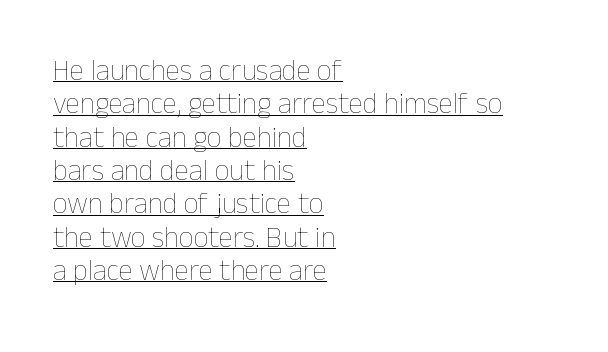
Compared with typical body copy, the letter spacing here is the same. Notice how descenders almost collide with the ascenders below — that's tight leading. The text block is weighted toward the left margin, trailing off unevenly rightward. Weight class: somewhere from thin through regular. This sample has the flowing, uneven cadence of proportional lettering.
